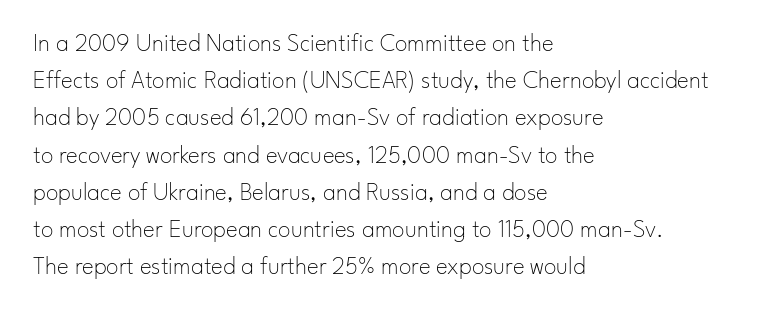
Q: Is the text bold? A: No.
Q: Is the text italic (slanted)? A: No, it is upright.
Q: Is the text underlined? A: No.
Q: How is the paragraph aligned? A: Left-aligned.
Q: Is the spacing between letters normal or unusually wide? A: Normal.
Q: Is the spacing between lines tight, normal or loose? A: Normal.
